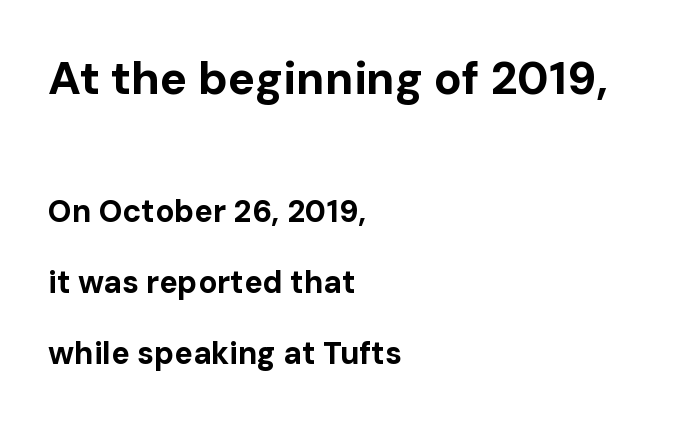
Vertical strokes here are truly vertical. Classification — sans serif. Looks like regular typesetting: each glyph gets only the width it needs. The line texture is even and compact thanks to regular tracking. Every letter is thick-stroked: bold, no question. Does the bottom block carry the larger type? No, the top block does.
